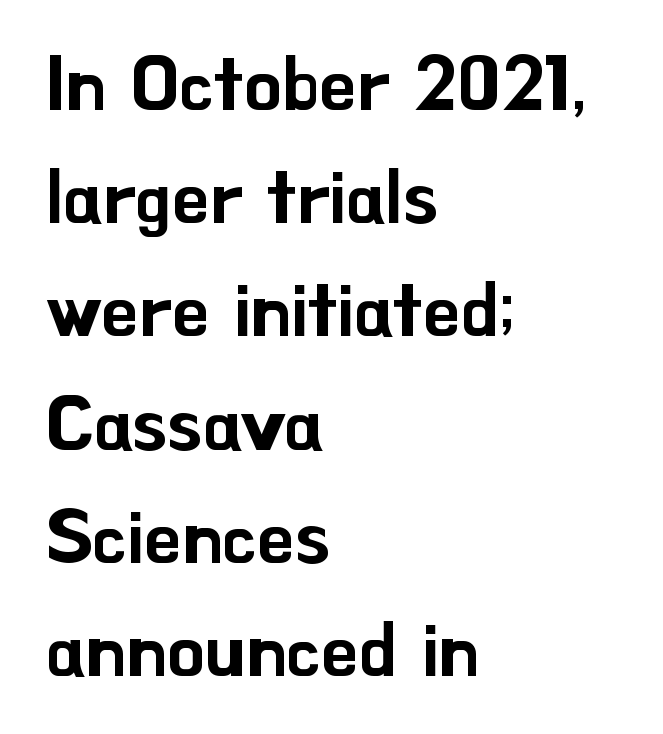
The image shows 74 px sans-serif type, upright; set left-aligned, normal line spacing (1.53x), normal letter spacing, not underlined; low stroke contrast and a small x-height.
